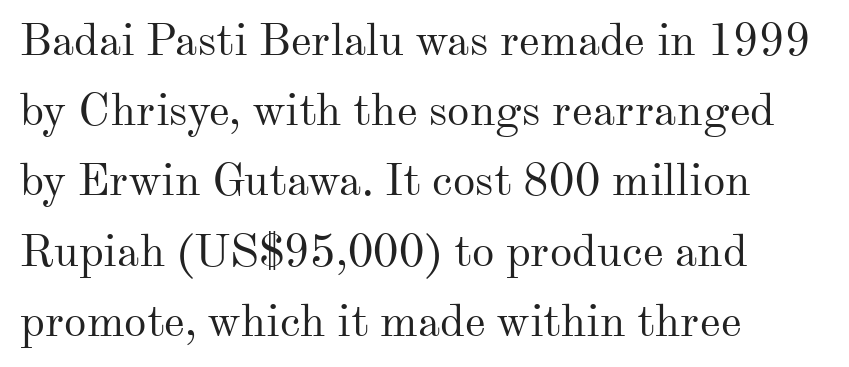
Inter-character spacing is left at the font's built-in metrics. The cut favours lightness, reaching ordinary text weight at its darkest. The characters display serif detailing at their extremities. The space beneath each line is pristine and unruled.
